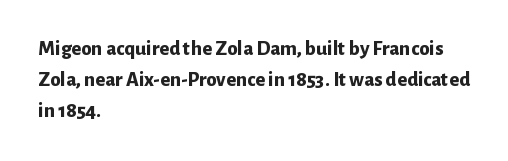
Q: Is the text bold? A: Yes.
Q: Is the text italic (slanted)? A: No, it is upright.
Q: Is the text underlined? A: No.
Q: How is the paragraph aligned? A: Left-aligned.
Q: Is the spacing between letters normal or unusually wide? A: Normal.
Q: Is the spacing between lines tight, normal or loose? A: Normal.
